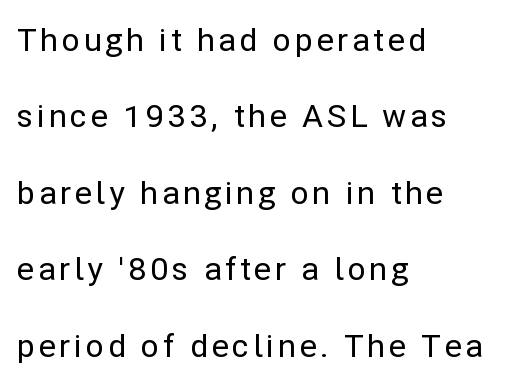
{"serif": "no", "italic": "no", "width": "normal", "stroke_contrast": "low", "x_height": "medium", "monospaced": "no", "underline": "no", "align": "left", "line_spacing": "loose", "line_spacing_ratio": 2.39, "glyph_px": 32}
